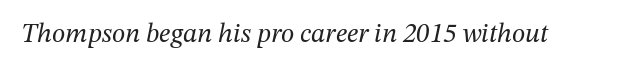
The image shows 27 px text type, italic (leaning right); set normal letter spacing, not underlined.
